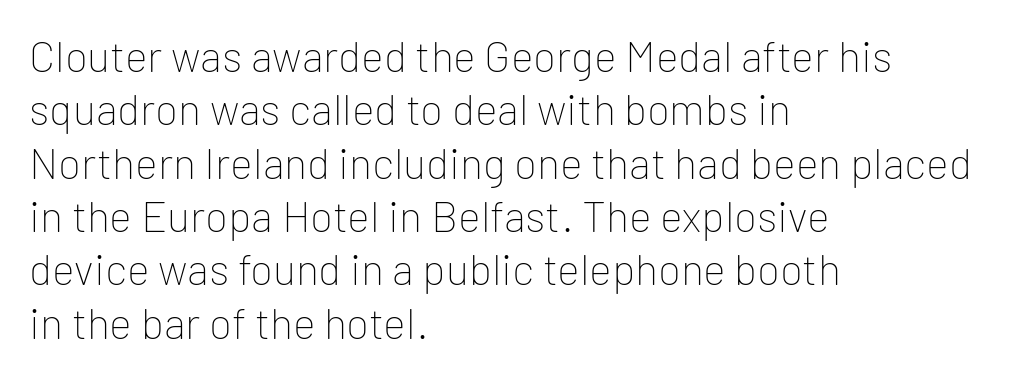
Q: Is the text bold? A: No.
Q: Is the text italic (slanted)? A: No, it is upright.
Q: Is the typeface a serif or a sans-serif typeface? A: Sans-serif.
Q: Is the text underlined? A: No.
Q: How is the paragraph aligned? A: Left-aligned.
Q: Is the spacing between letters normal or unusually wide? A: Normal.
Q: Width (condensed, normal, or wide)? A: Normal.
Q: Stroke contrast? A: Low.
Q: x-height? A: Medium.
Q: Monospaced? A: No.
